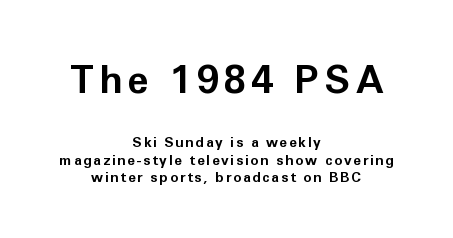
{"serif": "no", "italic": "no", "bold": "yes", "weight": "bold", "width": "normal", "stroke_contrast": "low", "x_height": "medium", "monospaced": "no", "underline": "no", "align": "center", "line_spacing": "normal", "line_spacing_ratio": 1.27, "larger_block": "first", "size_ratio": 2.79, "glyph_px": 39}
